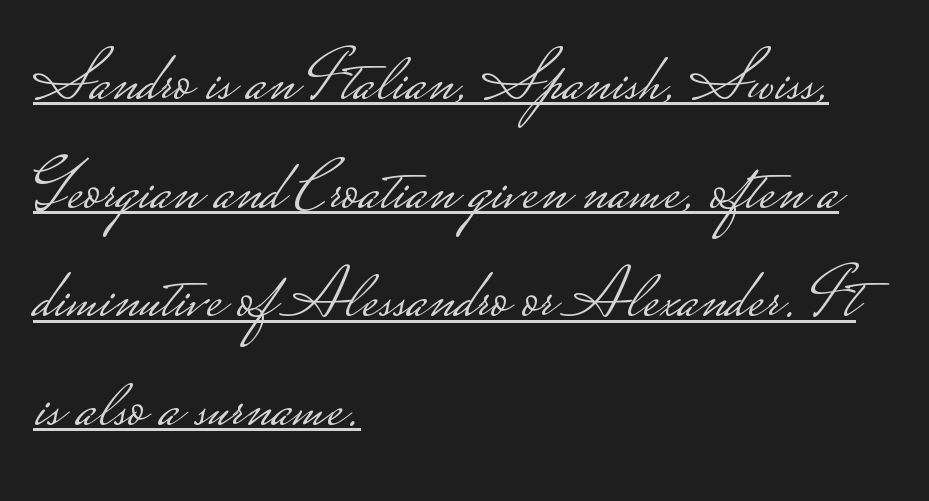
Q: Is the text bold? A: No.
Q: Is the text italic (slanted)? A: Yes.
Q: Is the typeface a serif or a sans-serif typeface? A: Sans-serif.
Q: Is the text underlined? A: Yes.
Q: How is the paragraph aligned? A: Left-aligned.
Q: Is the spacing between letters normal or unusually wide? A: Normal.
Q: Is the spacing between lines tight, normal or loose? A: Normal.
Q: Width (condensed, normal, or wide)? A: Wide.
Q: Stroke contrast? A: Low.
Q: Monospaced? A: No.
